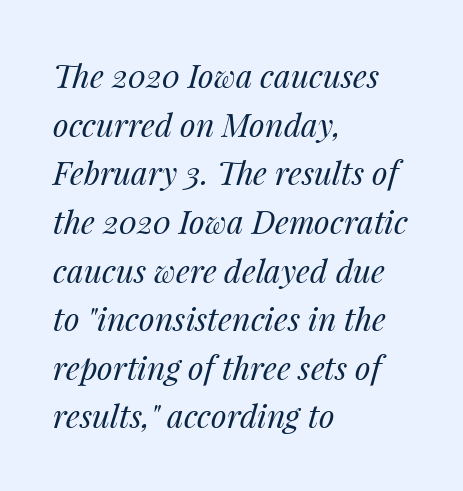
Q: Is the text bold? A: No.
Q: Is the text italic (slanted)? A: Yes, it leans right by about 14 degrees.
Q: Is the text underlined? A: No.
Q: How is the paragraph aligned? A: Left-aligned.
Q: Is the spacing between letters normal or unusually wide? A: Normal.
Q: Is the spacing between lines tight, normal or loose? A: Normal.
Q: Width (condensed, normal, or wide)? A: Normal.
Q: Stroke contrast? A: Medium.
Q: x-height? A: Medium.
Q: Monospaced? A: No.
